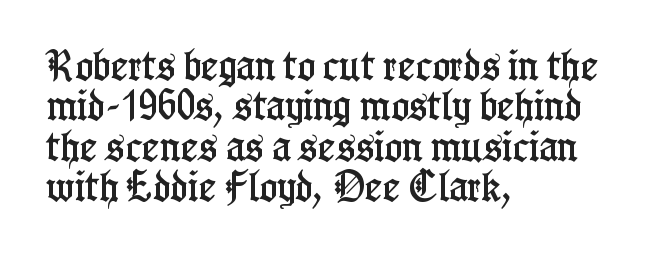
{"serif": "yes", "italic": "no", "width": "condensed", "stroke_contrast": "low", "x_height": "medium", "monospaced": "no", "underline": "no", "align": "left", "line_spacing_ratio": 1.22, "letter_spacing": "normal", "letter_spacing_em": 0.0, "glyph_px": 33}
